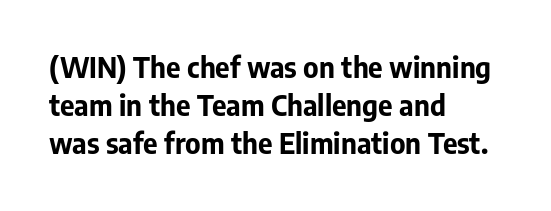
The space beneath each line is pristine and unruled. The characters look thick and weighty, a clear bold. Note the varied advance widths — an 'i' is clearly narrower than an 'm'. Unlike a traditional serif, this face leaves its strokes unadorned.
